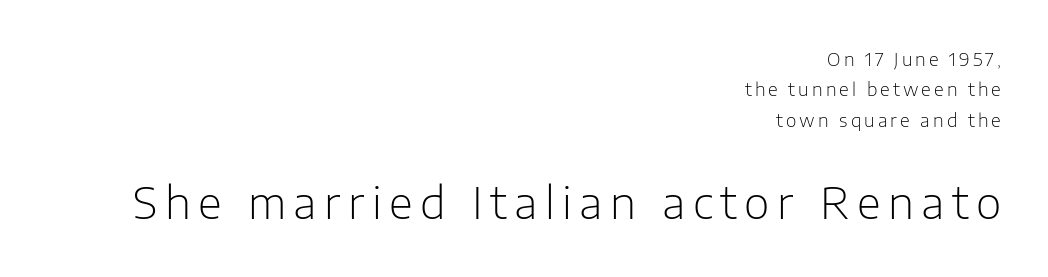
The image shows 44 px light sans-serif type, upright; set right-aligned, normal line spacing (1.69x), not underlined; the second (bottom) block is 2.44x larger; low stroke contrast and a medium x-height.
